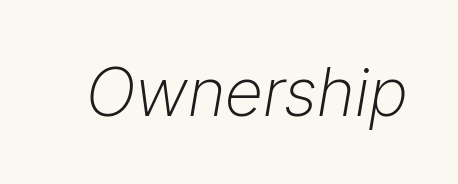
The image shows 67 px light type, italic (leaning right); set normal letter spacing, not underlined; low stroke contrast and a medium x-height.
